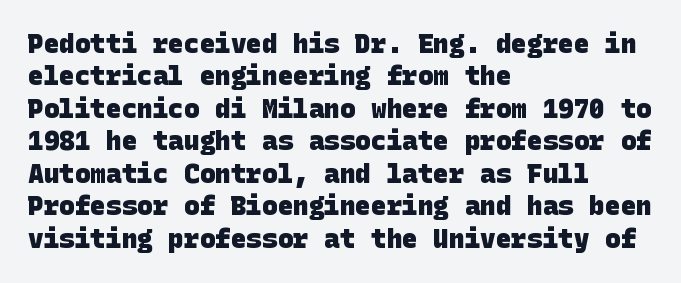
Q: Is the text bold? A: Yes.
Q: Is the text underlined? A: No.
Q: How is the paragraph aligned? A: Left-aligned.
Q: Is the spacing between letters normal or unusually wide? A: Normal.
Q: Is the spacing between lines tight, normal or loose? A: Normal.
